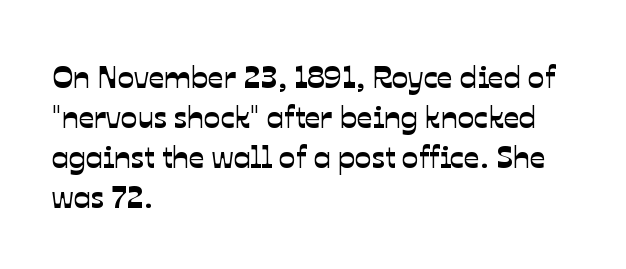
The image shows 31 px sans-serif type; set left-aligned, normal line spacing (1.29x), normal letter spacing, not underlined; low stroke contrast and a medium x-height.
